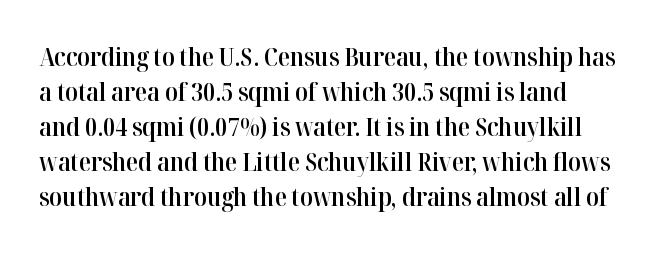
Ascenders rise straight up at ninety degrees. Glance below the letters and you will spot only blank space. Compared with an ordinary text face, these strokes are moderately heavier — a semibold. Look at the tracking — it's just the regular setting, nothing added. The block of text has a typical density, with ordinary space between rows.
